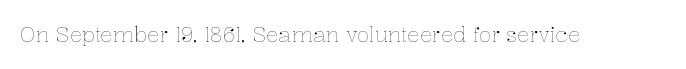
The image shows 21 px text type, upright; set normal letter spacing, not underlined.
